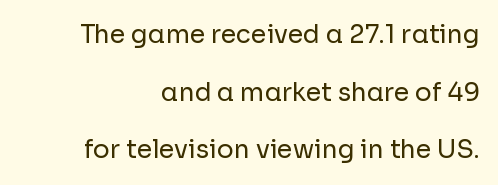
Q: Is the text bold? A: No.
Q: Is the text italic (slanted)? A: No, it is upright.
Q: Is the text underlined? A: No.
Q: How is the paragraph aligned? A: Right-aligned.
Q: Is the spacing between letters normal or unusually wide? A: Normal.
Q: Is the spacing between lines tight, normal or loose? A: Loose.
